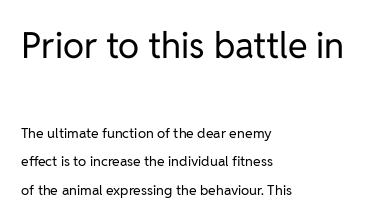
Q: Is the text bold? A: No.
Q: Is the text italic (slanted)? A: No, it is upright.
Q: Is the typeface a serif or a sans-serif typeface? A: Sans-serif.
Q: Is the text underlined? A: No.
Q: How is the paragraph aligned? A: Left-aligned.
Q: Is the spacing between letters normal or unusually wide? A: Normal.
Q: Is the spacing between lines tight, normal or loose? A: Loose.
Q: Which block of text is set in a larger size, the first (top) or the second (bottom)? A: The first (top) one.
Q: Width (condensed, normal, or wide)? A: Normal.
Q: Stroke contrast? A: Low.
Q: x-height? A: Medium.
Q: Monospaced? A: No.
